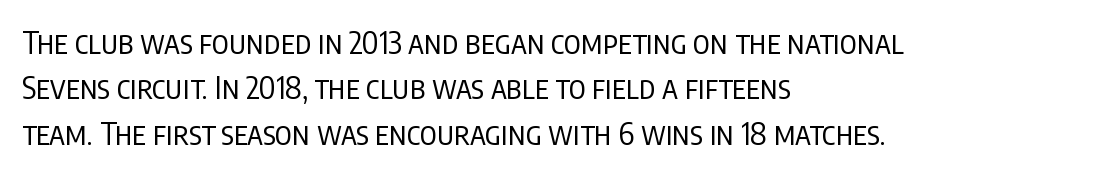
The string is rendered with underlining switched off. Is this a heavy cut? Hardly; it is regular or lighter. Interline gaps are of average width in this sample. Proportional: the letters do not fall into vertical columns. Nope, no serifs anywhere on these letters. Does the lettering tilt? It doesn't — this is upright.
